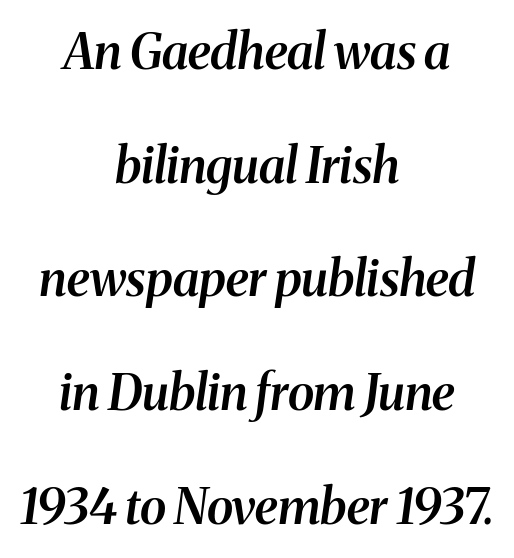
The image shows 49 px semibold serif type, italic (leaning right); set centered, loose line spacing (2.32x), normal letter spacing, not underlined; medium stroke contrast and a medium x-height.
